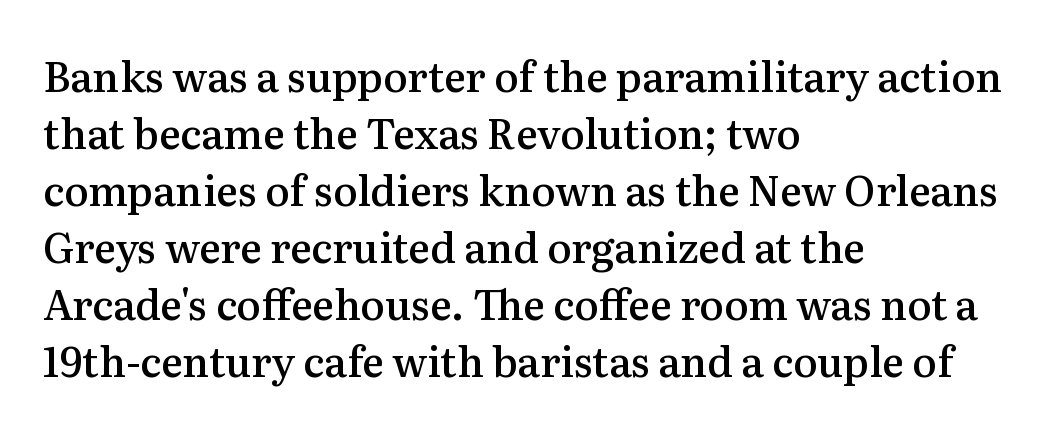
Q: Is the text bold? A: Semi-bold.
Q: Is the text italic (slanted)? A: No, it is upright.
Q: Is the typeface a serif or a sans-serif typeface? A: Serif.
Q: Is the text underlined? A: No.
Q: How is the paragraph aligned? A: Left-aligned.
Q: Is the spacing between letters normal or unusually wide? A: Normal.
Q: Is the spacing between lines tight, normal or loose? A: Normal.
Q: Width (condensed, normal, or wide)? A: Normal.
Q: Stroke contrast? A: Medium.
Q: x-height? A: Medium.
Q: Monospaced? A: No.
